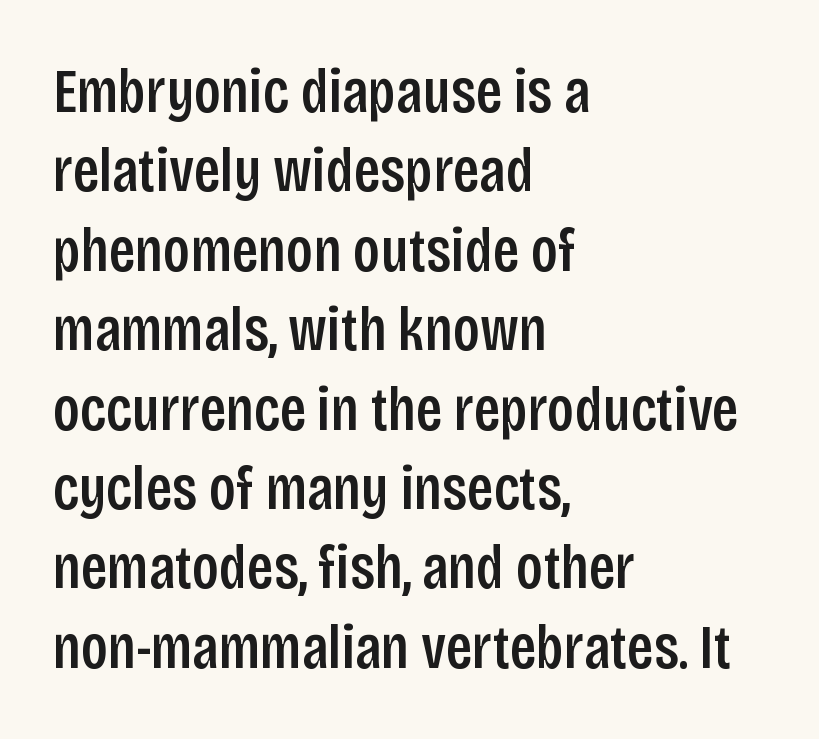
{"serif": "no", "italic": "no", "width": "condensed", "stroke_contrast": "low", "x_height": "large", "monospaced": "no", "underline": "no", "align": "left", "line_spacing": "normal", "line_spacing_ratio": 1.26, "letter_spacing": "normal", "letter_spacing_em": 0.0, "glyph_px": 63}
